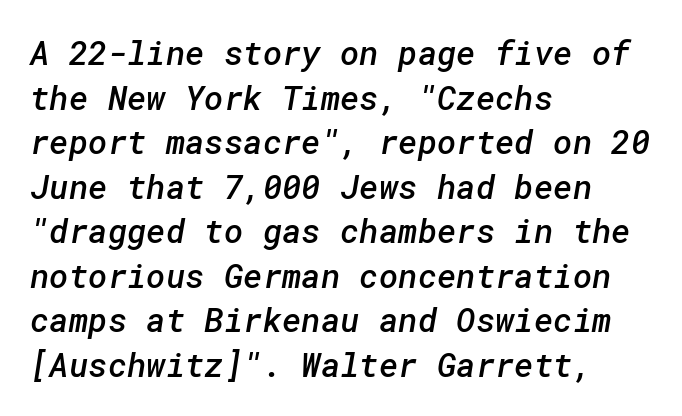
The image shows 33 px semibold sans-serif type; set left-aligned, normal line spacing (1.35x), normal letter spacing, not underlined; low stroke contrast and a medium x-height.
